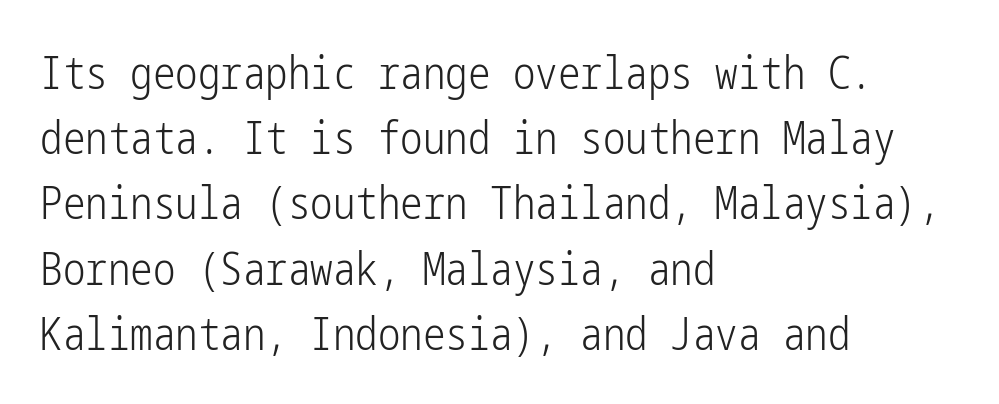
{"serif": "no", "italic": "no", "bold": "no", "weight": "light", "width": "condensed", "stroke_contrast": "low", "x_height": "medium", "underline": "no", "align": "left", "line_spacing": "normal", "line_spacing_ratio": 1.45, "letter_spacing": "normal", "letter_spacing_em": 0.0, "glyph_px": 45}
